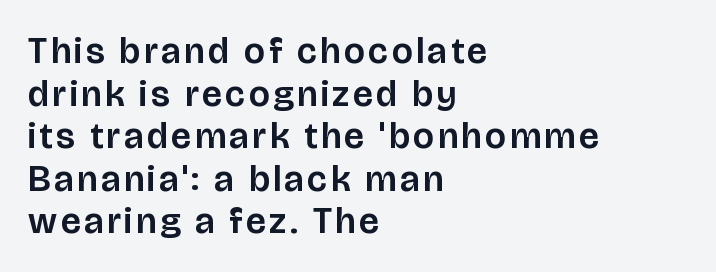
{"serif": "no", "italic": "no", "width": "normal", "stroke_contrast": "low", "x_height": "large", "monospaced": "no", "underline": "no", "align": "left", "line_spacing": "tight", "line_spacing_ratio": 1.15, "glyph_px": 37}
